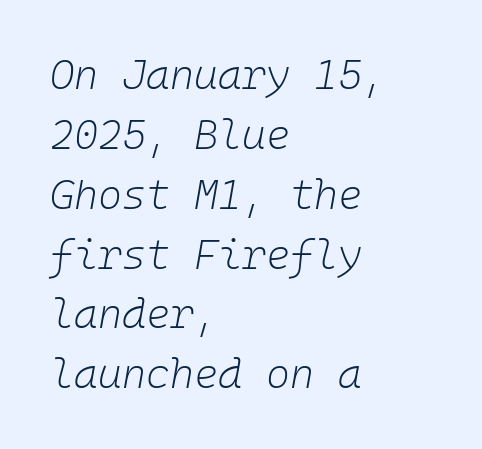
The image shows 41 px light type, italic (leaning right), monospaced; set left-aligned, normal line spacing (1.46x), normal letter spacing, not underlined; low stroke contrast and a medium x-height.
